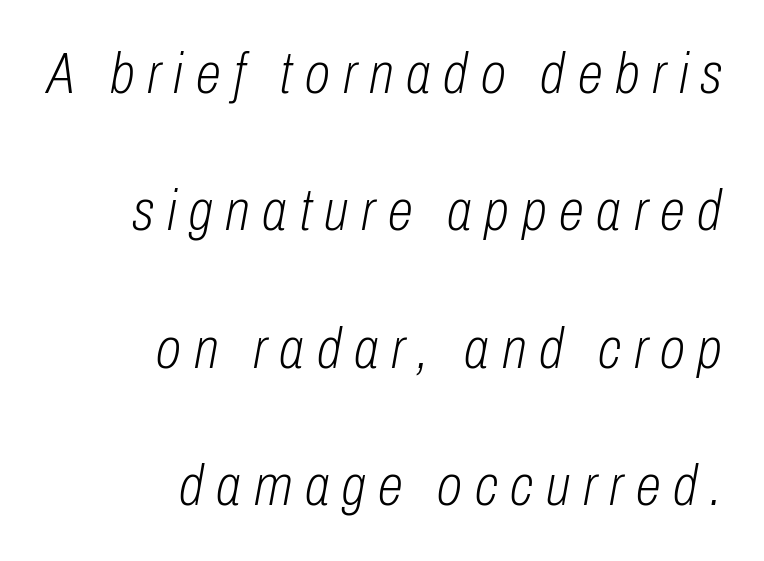
{"italic": "yes", "lean": "right", "slant_degrees": 10, "bold": "no", "weight": "light", "width": "condensed", "stroke_contrast": "low", "x_height": "medium", "monospaced": "no", "underline": "no", "align": "right", "line_spacing": "loose", "line_spacing_ratio": 2.37, "letter_spacing": "wide", "letter_spacing_em": 0.22, "glyph_px": 58}
